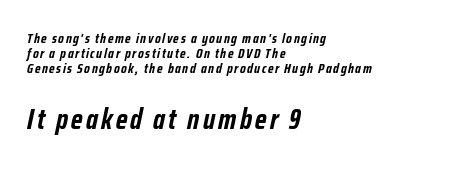
The image shows 29 px semibold, condensed type, italic (leaning right); set left-aligned, tight line spacing (1.08x), not underlined; the second (bottom) block is 2.07x larger; low stroke contrast and a medium x-height.
